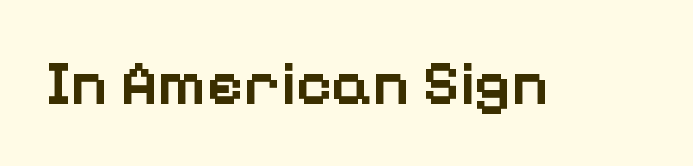
Q: Is the text bold? A: Semi-bold.
Q: Is the text italic (slanted)? A: No, it is upright.
Q: Is the typeface a serif or a sans-serif typeface? A: Sans-serif.
Q: Is the text underlined? A: No.
Q: Is the spacing between letters normal or unusually wide? A: Normal.
Q: Width (condensed, normal, or wide)? A: Normal.
Q: Stroke contrast? A: Low.
Q: x-height? A: Medium.
Q: Monospaced? A: No.
